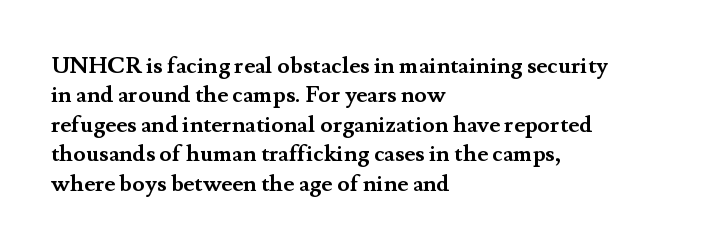
The image shows 23 px bold type, upright; set left-aligned, normal line spacing (1.28x), normal letter spacing, not underlined.
